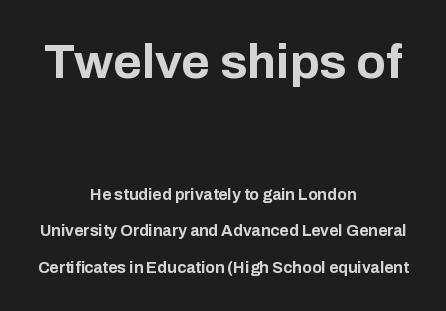
Caption: standard tracking, unaltered. Descenders are the only things crossing below the line. The passage shown stacks its lines with a broad gap. Note the varied advance widths — an 'i' is clearly narrower than an 'm'. Of the two passages, the one on top uses the larger point size.
